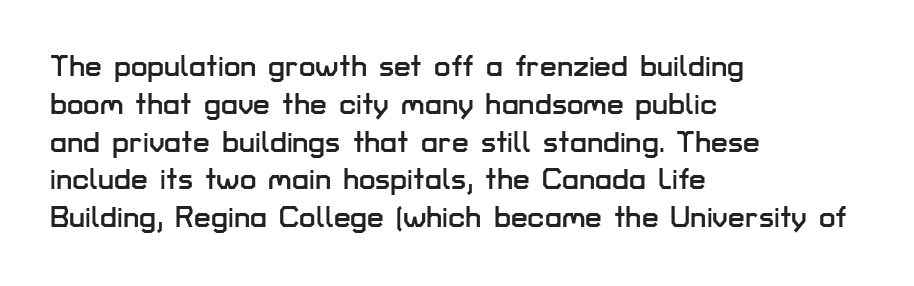
This sample has the flowing, uneven cadence of proportional lettering. Is there much room between lines? A standard amount, neither cramped nor airy. Nope, not italic — everything's standing straight. Type without underlining. Does the type have serifs? No, each stem ends abruptly.
